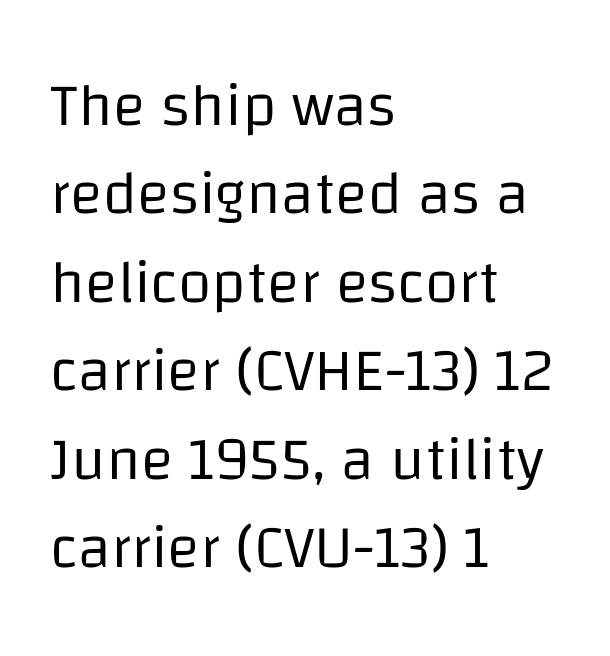
The image shows 61 px regular-weight sans-serif type, upright; set left-aligned, normal line spacing (1.45x), normal letter spacing, not underlined; low stroke contrast and a large x-height.
